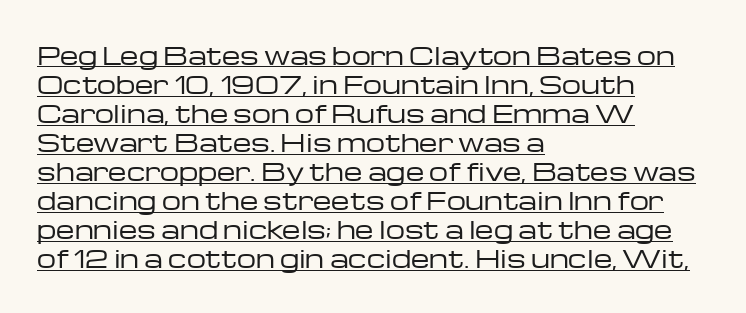
Q: Is the text bold? A: No.
Q: Is the text italic (slanted)? A: No, it is upright.
Q: Is the text underlined? A: Yes.
Q: How is the paragraph aligned? A: Left-aligned.
Q: Is the spacing between letters normal or unusually wide? A: Normal.
